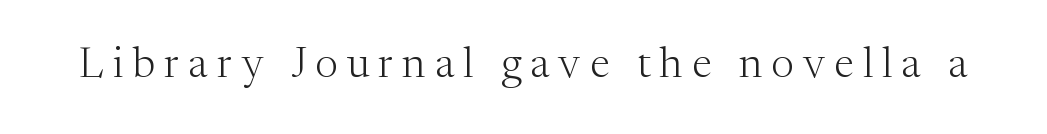
The image shows 43 px light serif type, upright; set unusually wide letter spacing (+0.21 em), not underlined; medium stroke contrast and a medium x-height.
